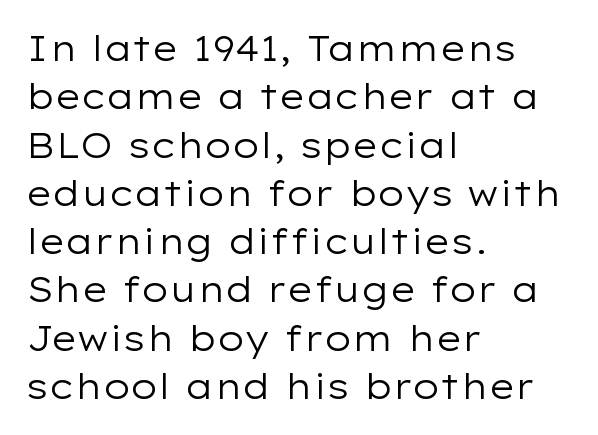
The image shows 35 px regular-weight, wide sans-serif type, upright; set left-aligned, normal line spacing (1.38x), normal letter spacing, not underlined; low stroke contrast and a medium x-height.
